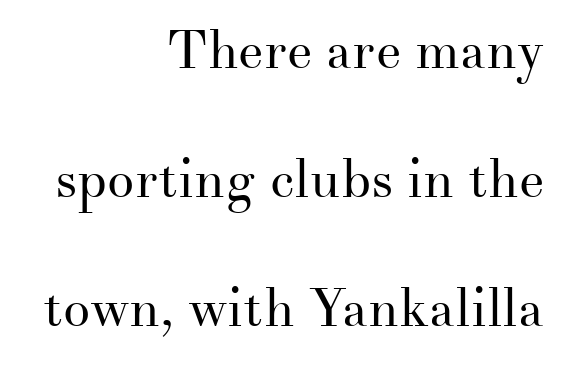
The image shows 54 px regular-weight serif type, upright; set right-aligned, loose line spacing (2.39x), normal letter spacing, not underlined; medium stroke contrast and a small x-height.
